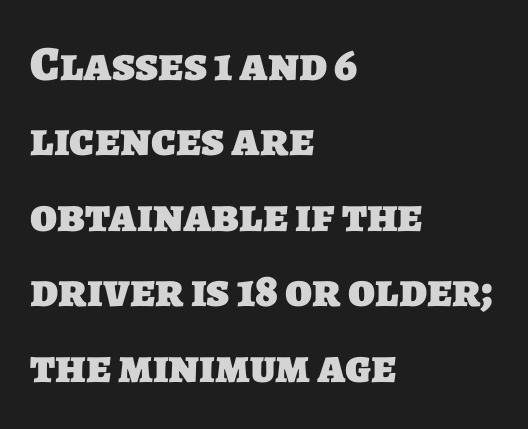
{"serif": "no", "bold": "yes", "weight": "heavy", "width": "normal", "stroke_contrast": "low", "x_height": "large", "monospaced": "no", "underline": "no", "align": "left", "line_spacing": "normal", "line_spacing_ratio": 1.54, "letter_spacing": "normal", "letter_spacing_em": 0.0, "glyph_px": 49}
